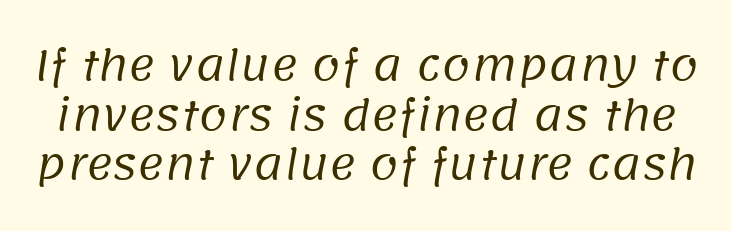
Look at the tracking — it's just the regular setting, nothing added. Is this a sans? Yes — the strokes have no serifs. Bare-footed words on every line. A light-to-regular cut is what we see here. Note the varied advance widths — an 'i' is clearly narrower than an 'm'.
